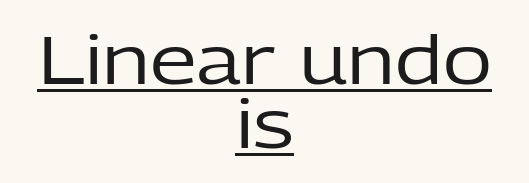
The image shows 67 px regular-weight sans-serif type, upright; set centered, tight line spacing (0.95x), normal letter spacing, underlined; low stroke contrast and a medium x-height.
